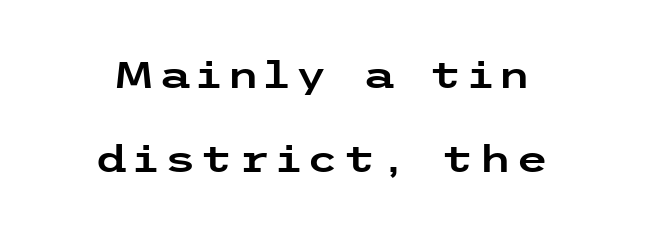
The typesetter chose a symmetrical, centered arrangement here. Underline: absent. Stroke terminals: plain, sans-serif. When letters stand straight like this, we call the style roman or upright.
